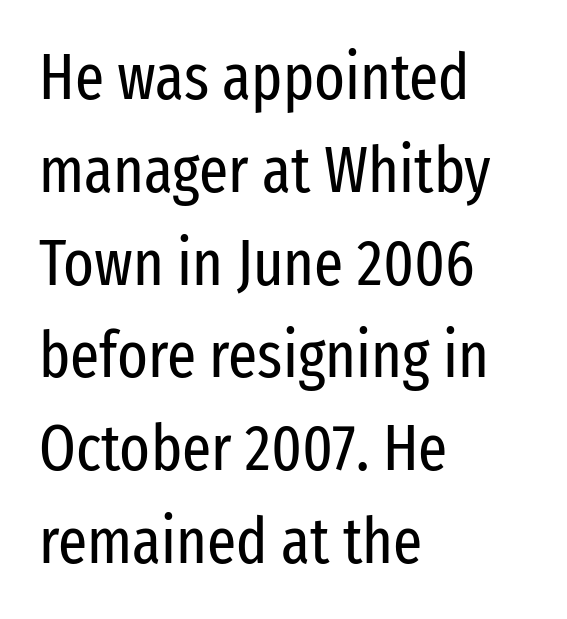
Q: Is the text bold? A: No.
Q: Is the text italic (slanted)? A: No, it is upright.
Q: Is the typeface a serif or a sans-serif typeface? A: Sans-serif.
Q: Is the text underlined? A: No.
Q: How is the paragraph aligned? A: Left-aligned.
Q: Is the spacing between letters normal or unusually wide? A: Normal.
Q: Is the spacing between lines tight, normal or loose? A: Normal.
Q: Width (condensed, normal, or wide)? A: Condensed.
Q: Stroke contrast? A: Low.
Q: x-height? A: Medium.
Q: Monospaced? A: No.
